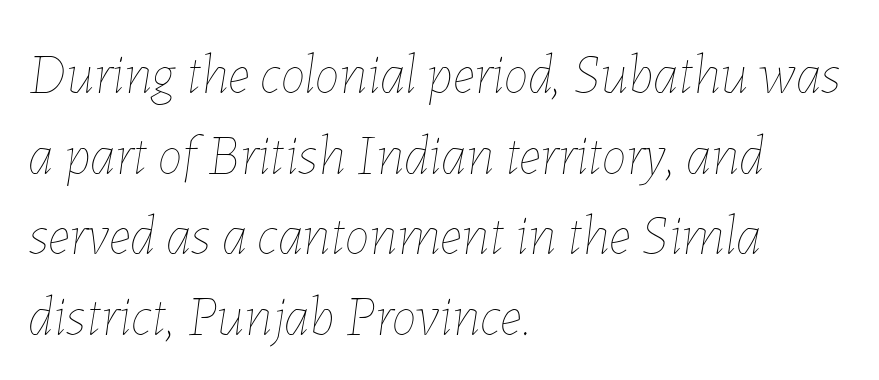
The image shows 56 px thin type, italic (leaning right); set left-aligned, normal line spacing (1.44x), normal letter spacing, not underlined; low stroke contrast and a medium x-height.
